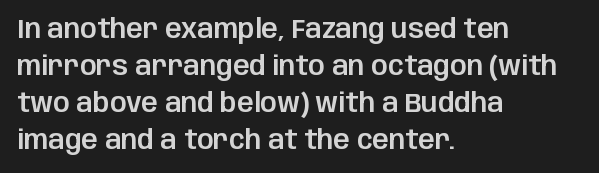
{"italic": "no", "underline": "no", "align": "left", "line_spacing": "normal", "line_spacing_ratio": 1.42, "letter_spacing": "normal", "letter_spacing_em": 0.0, "glyph_px": 26}
